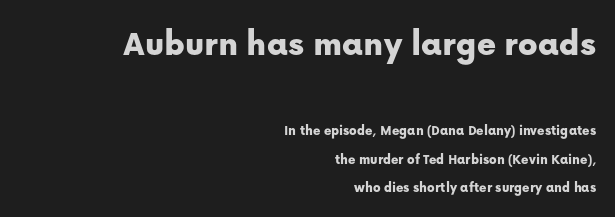
The image shows 36 px sans-serif type, upright; set right-aligned, loose line spacing (2.04x), normal letter spacing, not underlined; the first (top) block is 2.57x larger; low stroke contrast and a medium x-height.
